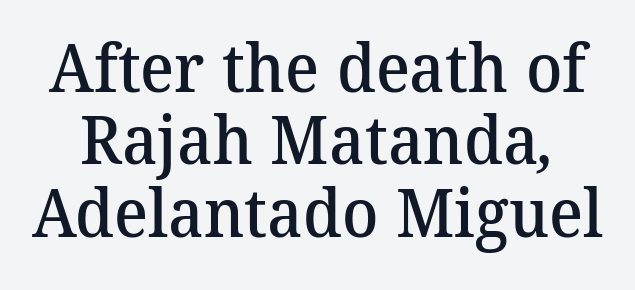
Typesetter's note: demi weight, one step under bold. What kind of face is this? One with serifs. The line-height multiplier appears low, near solid setting. The gap between lines stays unmarked.
